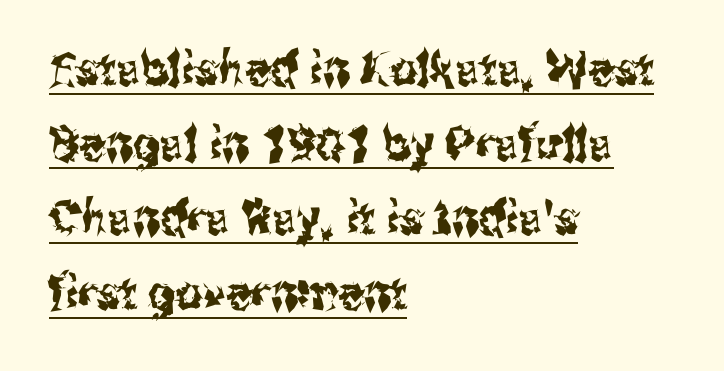
This rendering uses left alignment, leaving the right contour irregular. Is there much room between lines? A standard amount, neither cramped nor airy. Unlike a traditional serif, this face leaves its strokes unadorned. You could not count columns in this text — the font is proportionally spaced.
